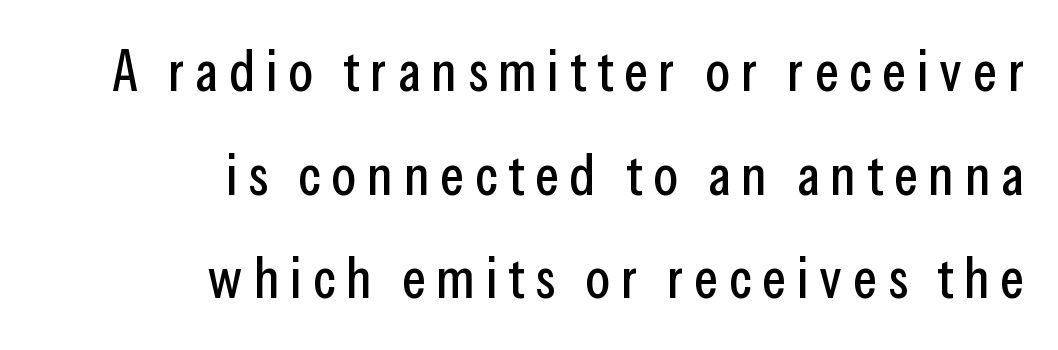
Q: Is the text italic (slanted)? A: No, it is upright.
Q: Is the typeface a serif or a sans-serif typeface? A: Sans-serif.
Q: Is the text underlined? A: No.
Q: How is the paragraph aligned? A: Right-aligned.
Q: Width (condensed, normal, or wide)? A: Condensed.
Q: Stroke contrast? A: Low.
Q: x-height? A: Medium.
Q: Monospaced? A: No.
